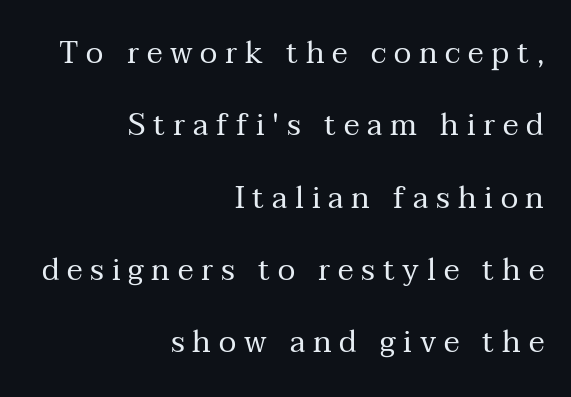
Q: Is the text bold? A: No.
Q: Is the text italic (slanted)? A: No, it is upright.
Q: Is the typeface a serif or a sans-serif typeface? A: Serif.
Q: Is the text underlined? A: No.
Q: How is the paragraph aligned? A: Right-aligned.
Q: Is the spacing between letters normal or unusually wide? A: Unusually wide.
Q: Is the spacing between lines tight, normal or loose? A: Loose.
Q: Width (condensed, normal, or wide)? A: Normal.
Q: Stroke contrast? A: Medium.
Q: x-height? A: Medium.
Q: Monospaced? A: No.
